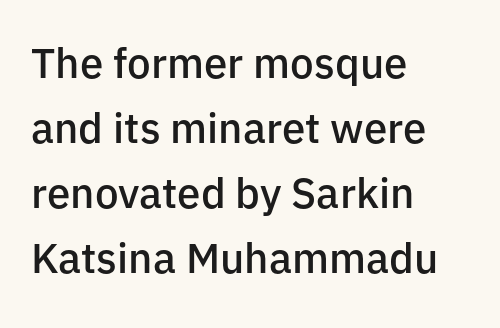
Q: Is the text bold? A: Semi-bold.
Q: Is the text italic (slanted)? A: No, it is upright.
Q: Is the typeface a serif or a sans-serif typeface? A: Sans-serif.
Q: Is the text underlined? A: No.
Q: How is the paragraph aligned? A: Left-aligned.
Q: Is the spacing between letters normal or unusually wide? A: Normal.
Q: Is the spacing between lines tight, normal or loose? A: Normal.
Q: Width (condensed, normal, or wide)? A: Normal.
Q: Stroke contrast? A: Low.
Q: x-height? A: Medium.
Q: Monospaced? A: No.
